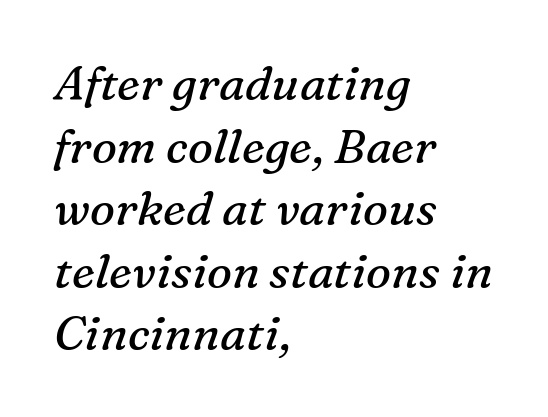
{"serif": "yes", "italic": "yes", "lean": "right", "slant_degrees": 16, "bold": "no", "weight": "regular", "width": "normal", "stroke_contrast": "medium", "x_height": "medium", "monospaced": "no", "underline": "no", "align": "left", "line_spacing": "normal", "line_spacing_ratio": 1.33, "letter_spacing": "normal", "letter_spacing_em": 0.0, "glyph_px": 47}
